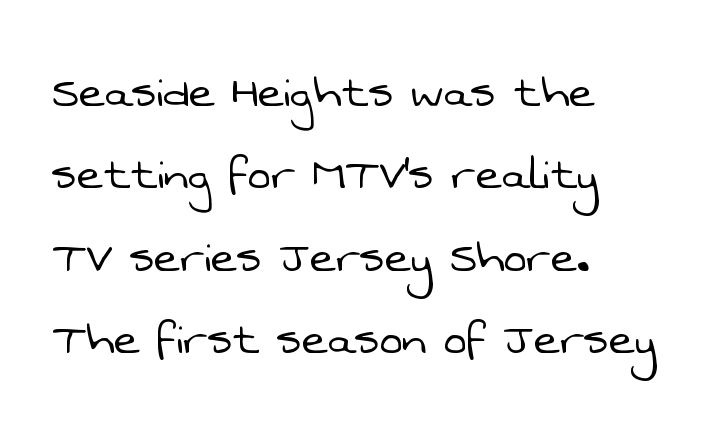
Q: Is the text bold? A: No.
Q: Is the typeface a serif or a sans-serif typeface? A: Sans-serif.
Q: Is the text underlined? A: No.
Q: How is the paragraph aligned? A: Left-aligned.
Q: Is the spacing between letters normal or unusually wide? A: Normal.
Q: Is the spacing between lines tight, normal or loose? A: Normal.
Q: Width (condensed, normal, or wide)? A: Normal.
Q: Stroke contrast? A: Low.
Q: x-height? A: Medium.
Q: Monospaced? A: No.
